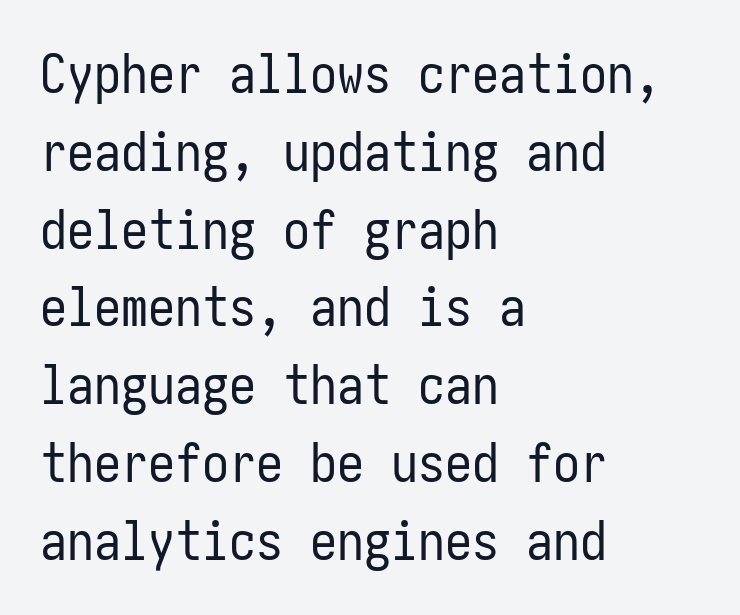
{"serif": "no", "italic": "no", "bold": "no", "weight": "regular", "width": "condensed", "stroke_contrast": "low", "x_height": "medium", "underline": "no", "align": "left", "line_spacing": "normal", "line_spacing_ratio": 1.44, "letter_spacing": "normal", "letter_spacing_em": 0.0, "glyph_px": 54}
